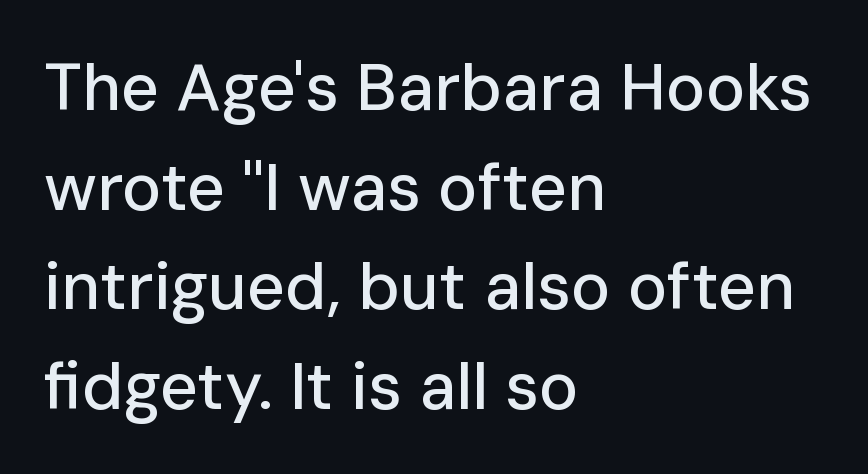
Posture: upright roman. Honestly, the row spacing looks completely unremarkable. Glyph-to-glyph distance matches everyday printed text. Stroke terminals: plain, sans-serif.
